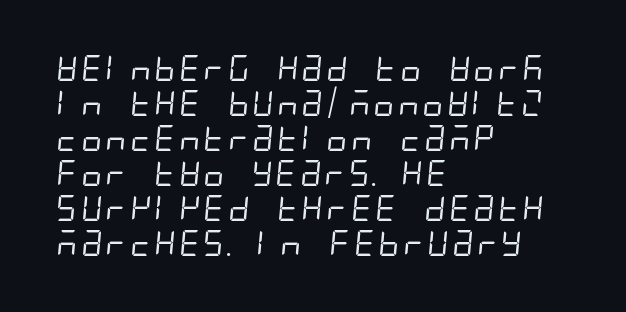
The image shows 26 px text type; set left-aligned, normal line spacing (1.35x), normal letter spacing, not underlined.
